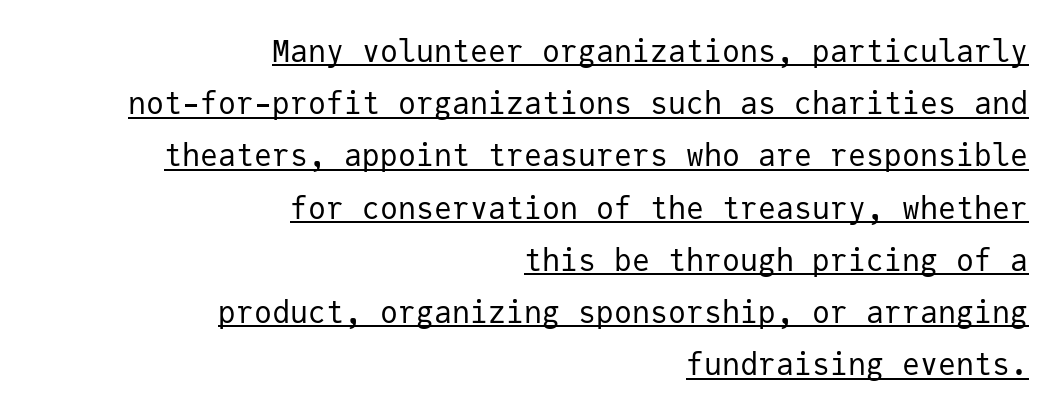
The image shows 30 px regular-weight sans-serif type, upright, monospaced; set right-aligned, line spacing 1.74x, normal letter spacing, underlined; low stroke contrast and a medium x-height.
